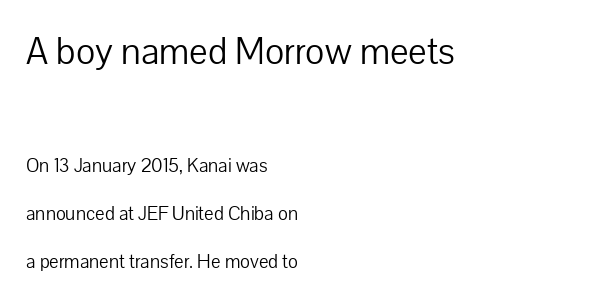
In this sample the first text group is rendered at the bigger scale. Is there much room between lines? Yes — plenty of vertical air separates them. The face used here is proportionally spaced, like ordinary book or web type. The face used here is a sans, in the tradition of grotesques and geometrics. Words appear dense and cohesive because spacing is normal. Vertical stems look standard width or narrower in stroke.
